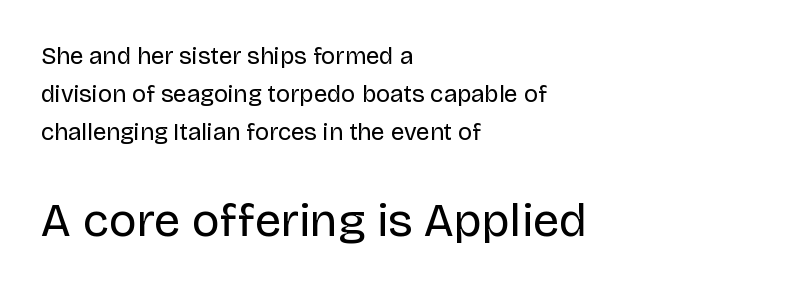
A light-to-regular cut is what we see here. This rendering features lettering with no underline. The passage shown is typed in a proportional face where columns would drift. The letterforms sit shoulder to shoulder at normal distance. Stroke terminals: plain, sans-serif.
